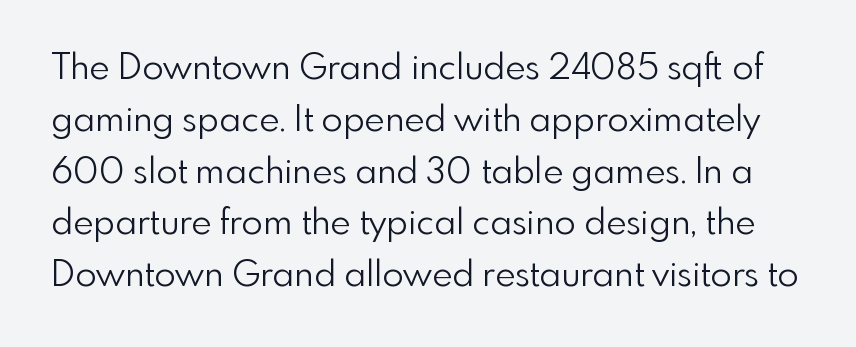
No italicization has been applied; the sample stays upright. You could not count columns in this text — the font is proportionally spaced. This sample keeps an unexceptional amount of space between lines. The passage shown is not bold in any degree.
